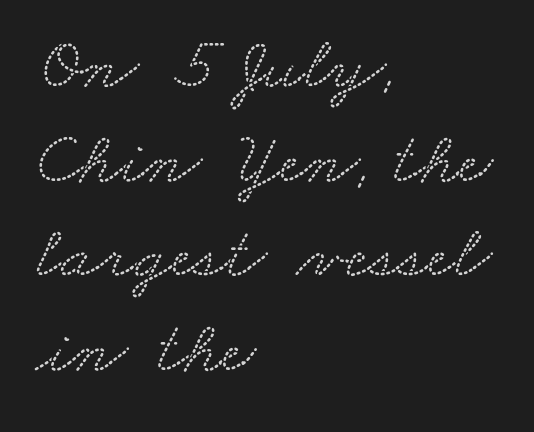
Q: Is the typeface a serif or a sans-serif typeface? A: Serif.
Q: Is the text underlined? A: No.
Q: How is the paragraph aligned? A: Left-aligned.
Q: Is the spacing between letters normal or unusually wide? A: Normal.
Q: Is the spacing between lines tight, normal or loose? A: Normal.
Q: Width (condensed, normal, or wide)? A: Wide.
Q: Stroke contrast? A: Low.
Q: x-height? A: Small.
Q: Monospaced? A: No.
